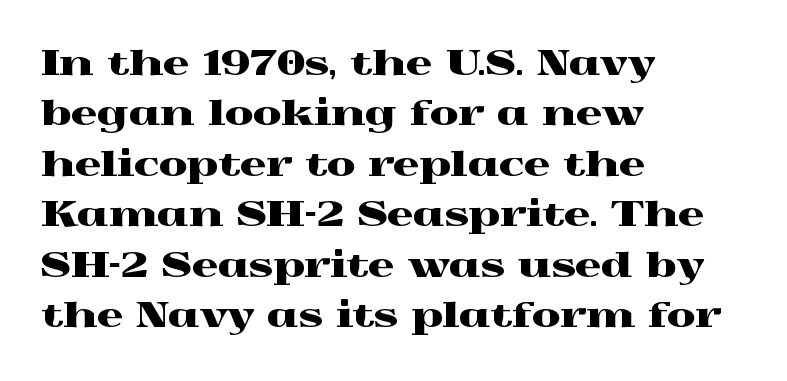
{"serif": "yes", "italic": "no", "width": "wide", "x_height": "medium", "monospaced": "no", "underline": "no", "align": "left", "line_spacing": "normal", "line_spacing_ratio": 1.53, "letter_spacing": "normal", "letter_spacing_em": 0.0, "glyph_px": 33}
